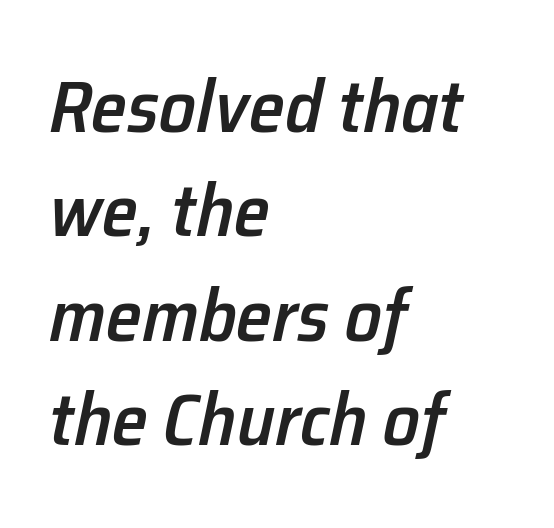
Each word holds together tightly as a unit, with standard inter-letter gaps. Rule under the text: the space is simply empty. The passage is arranged the way most books set body copy — flush left. Typographic density is moderately raised because the face is semibold. Each letter keeps its own natural width here, so spacing adapts to shape. An italicized treatment has been applied to the whole sample.
